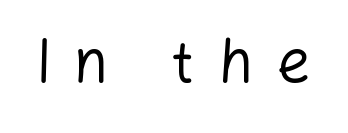
The image shows 60 px regular-weight sans-serif type, upright; set unusually wide letter spacing (+0.39 em), not underlined; low stroke contrast and a medium x-height.
